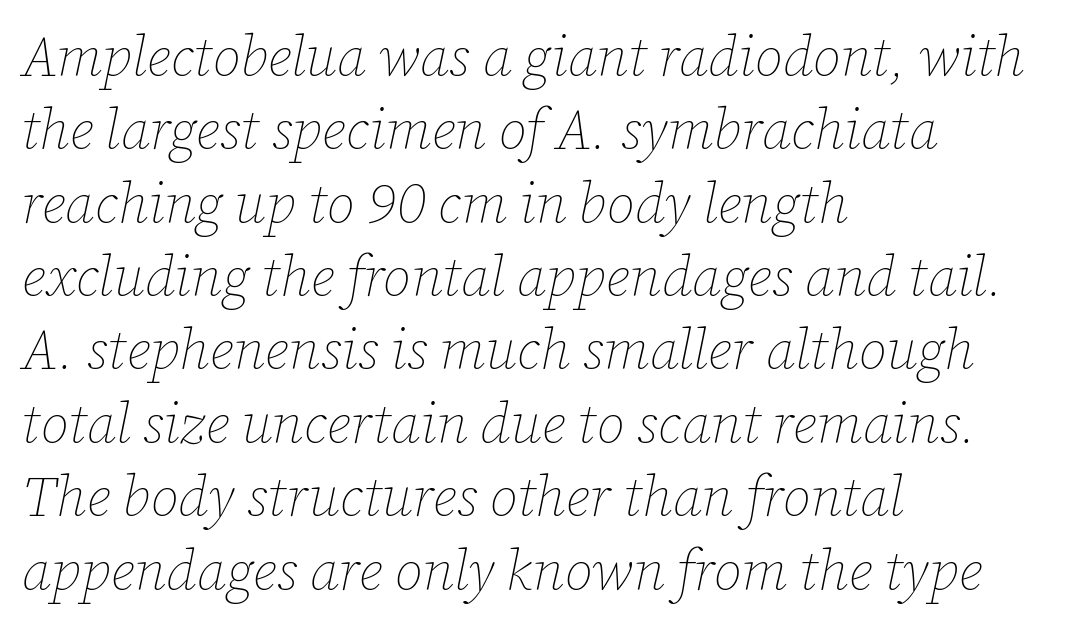
{"italic": "yes", "lean": "right", "slant_degrees": 12, "bold": "no", "weight": "thin", "width": "normal", "stroke_contrast": "low", "x_height": "medium", "monospaced": "no", "underline": "no", "align": "left", "line_spacing": "normal", "line_spacing_ratio": 1.31, "letter_spacing": "normal", "letter_spacing_em": 0.0, "glyph_px": 56}
